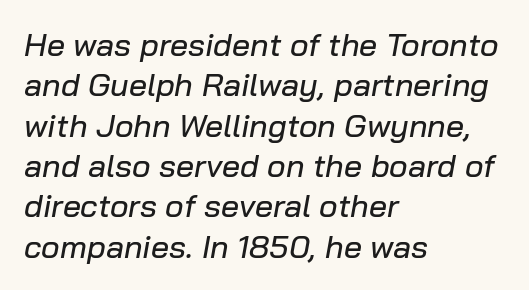
Notice how the passage keeps a crisp vertical edge on the left only. Clear beneath every line of the passage. Nobody touched the tracking dial on this one. If you measured baseline to baseline, you'd find a middling distance.
